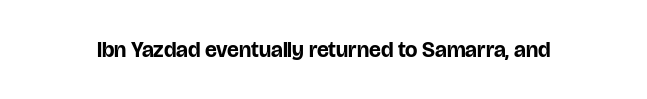
Short note: letters normally spaced. Words float on clear page, feet unadorned. The letters stand upright; this is a roman face. Heavy, bold letterforms.
